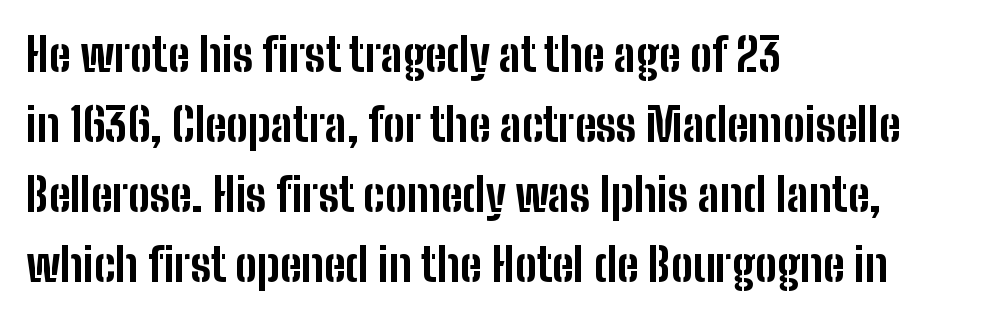
The image shows 46 px bold, condensed sans-serif type, upright; set left-aligned, normal line spacing (1.52x), normal letter spacing, not underlined; low stroke contrast and a medium x-height.
